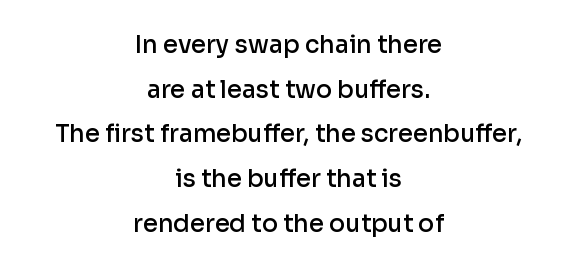
Typographic density is moderately raised because the face is semibold. Tracking value appears to be zero — textbook default spacing. The lettering holds an erect, upright posture throughout. Every row of glyphs is offset so its center matches the block's center. Has an underline been added? It has not.
